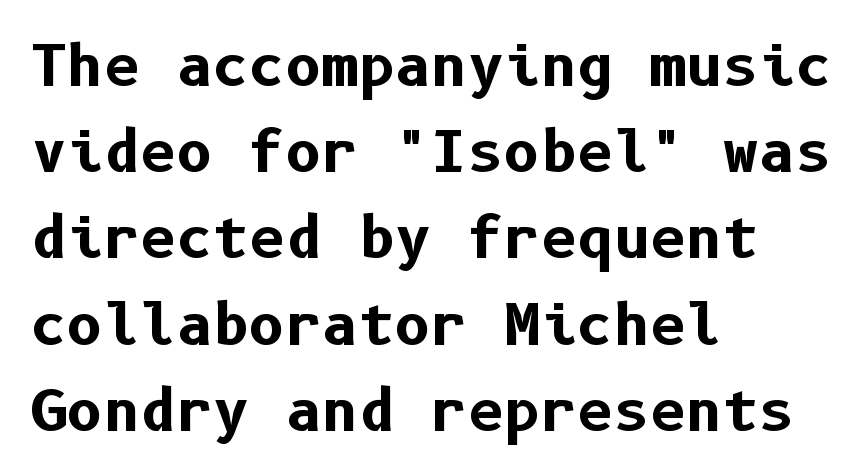
{"serif": "no", "italic": "no", "bold": "yes", "weight": "bold", "width": "normal", "stroke_contrast": "low", "x_height": "medium", "underline": "no", "align": "left", "line_spacing": "normal", "line_spacing_ratio": 1.54, "letter_spacing": "normal", "letter_spacing_em": 0.0, "glyph_px": 56}
